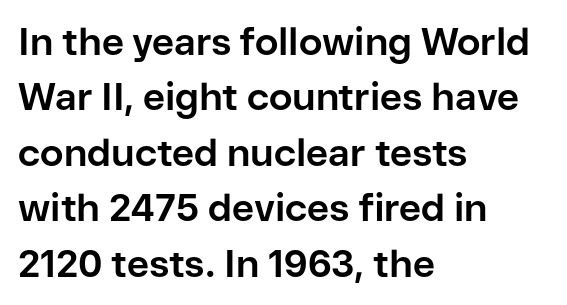
The image shows 38 px bold sans-serif type, upright; set left-aligned, normal line spacing (1.46x), normal letter spacing, not underlined; low stroke contrast and a medium x-height.
